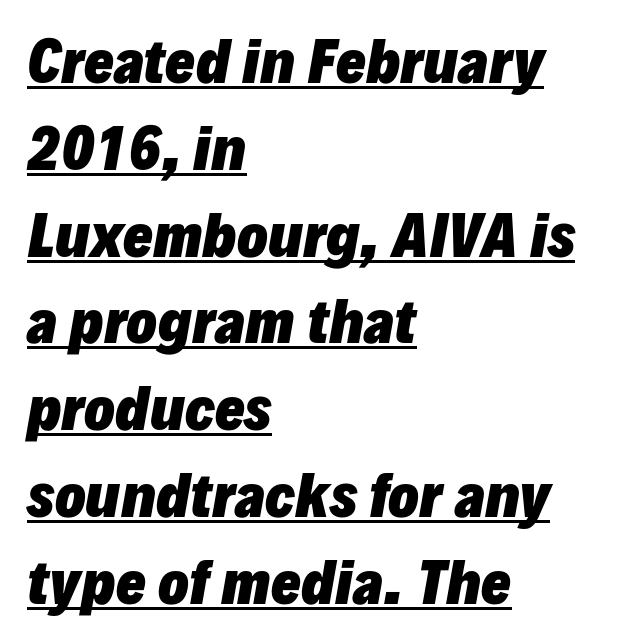
{"italic": "yes", "lean": "right", "slant_degrees": 10, "bold": "yes", "weight": "heavy", "width": "normal", "stroke_contrast": "low", "x_height": "medium", "monospaced": "no", "underline": "yes", "align": "left", "line_spacing": "normal", "line_spacing_ratio": 1.55, "letter_spacing": "normal", "letter_spacing_em": 0.0, "glyph_px": 56}
